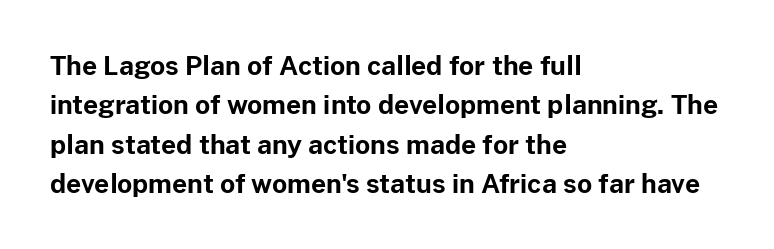
The image shows 26 px bold type, upright; set left-aligned, normal line spacing (1.51x), normal letter spacing, not underlined.
